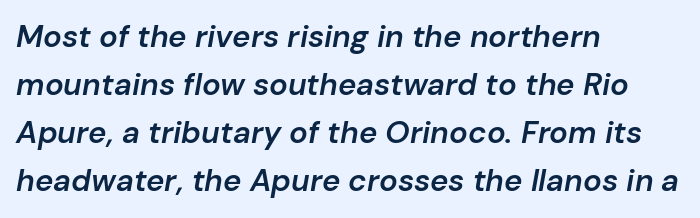
Q: Is the text bold? A: Semi-bold.
Q: Is the text italic (slanted)? A: Yes, it leans right by about 10 degrees.
Q: Is the text underlined? A: No.
Q: How is the paragraph aligned? A: Left-aligned.
Q: Is the spacing between letters normal or unusually wide? A: Normal.
Q: Is the spacing between lines tight, normal or loose? A: Normal.
Q: Width (condensed, normal, or wide)? A: Normal.
Q: Stroke contrast? A: Low.
Q: x-height? A: Medium.
Q: Monospaced? A: No.
